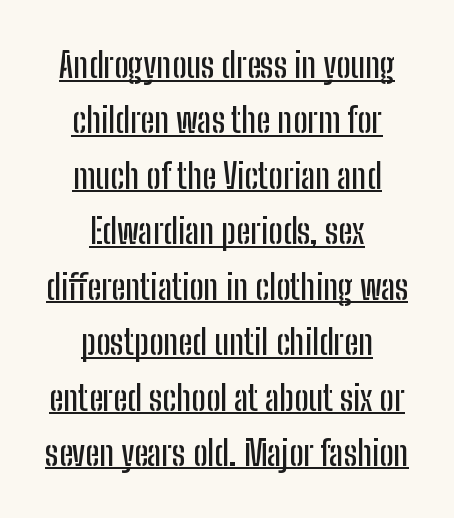
{"serif": "no", "italic": "no", "width": "condensed", "stroke_contrast": "low", "x_height": "medium", "monospaced": "no", "underline": "yes", "align": "center", "line_spacing": "normal", "line_spacing_ratio": 1.63, "letter_spacing": "normal", "letter_spacing_em": 0.0, "glyph_px": 34}
